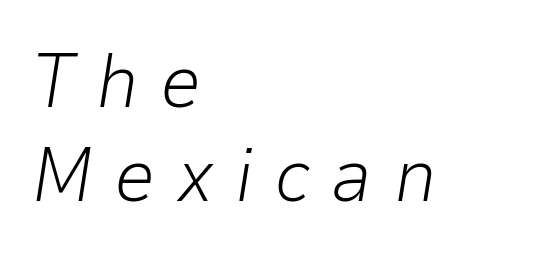
Q: Is the text bold? A: No.
Q: Is the text italic (slanted)? A: Yes, it leans right by about 9 degrees.
Q: Is the text underlined? A: No.
Q: How is the paragraph aligned? A: Left-aligned.
Q: Is the spacing between letters normal or unusually wide? A: Unusually wide.
Q: Is the spacing between lines tight, normal or loose? A: Normal.
Q: Width (condensed, normal, or wide)? A: Normal.
Q: Stroke contrast? A: Low.
Q: x-height? A: Medium.
Q: Monospaced? A: No.
